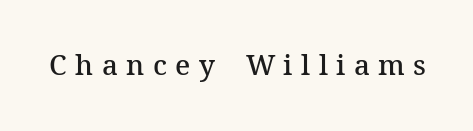
{"serif": "yes", "italic": "no", "bold": "semi", "weight": "semibold", "width": "normal", "stroke_contrast": "medium", "x_height": "medium", "monospaced": "no", "underline": "no", "letter_spacing": "wide", "letter_spacing_em": 0.3, "glyph_px": 28}
